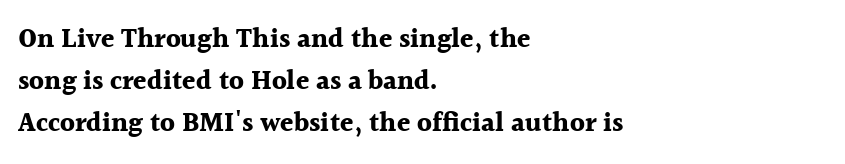
The face used here has the dense, thick strokes of a bold. Students, observe: this is what conventionally led text looks like. Notice how the stems are strictly vertical — no italics here. The setting favours the left margin, as ordinary paragraphs usually do.
